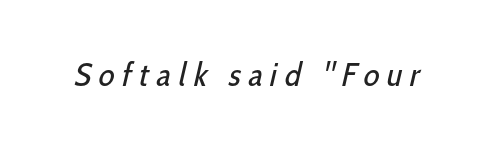
The image shows 33 px regular-weight, condensed sans-serif type; set unusually wide letter spacing (+0.23 em), not underlined; low stroke contrast and a medium x-height.
